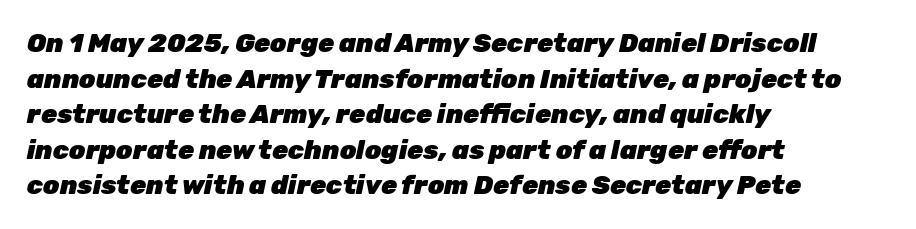
{"italic": "yes", "lean": "right", "slant_degrees": 12, "bold": "yes", "underline": "no", "align": "left", "line_spacing": "normal", "line_spacing_ratio": 1.37, "letter_spacing": "normal", "letter_spacing_em": 0.0, "glyph_px": 26}
